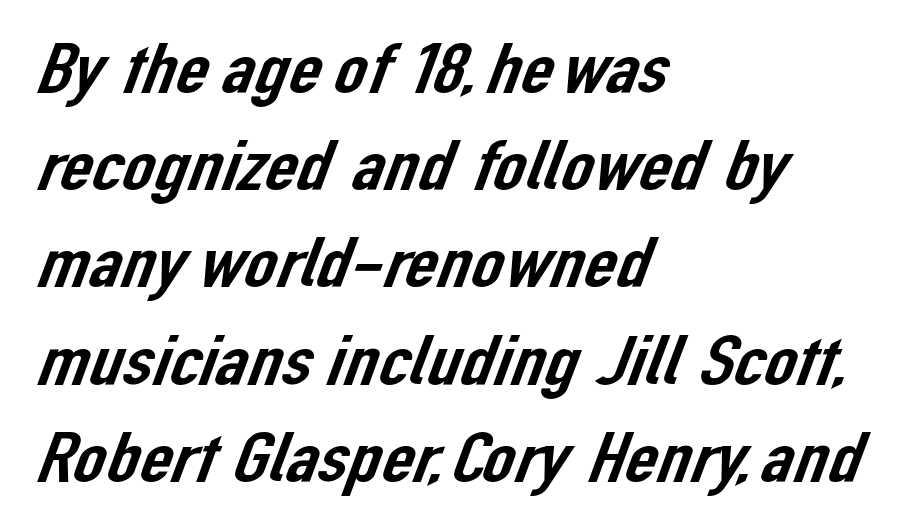
The image shows 72 px sans-serif type; set left-aligned, normal line spacing (1.35x), normal letter spacing, not underlined; low stroke contrast and a medium x-height.
